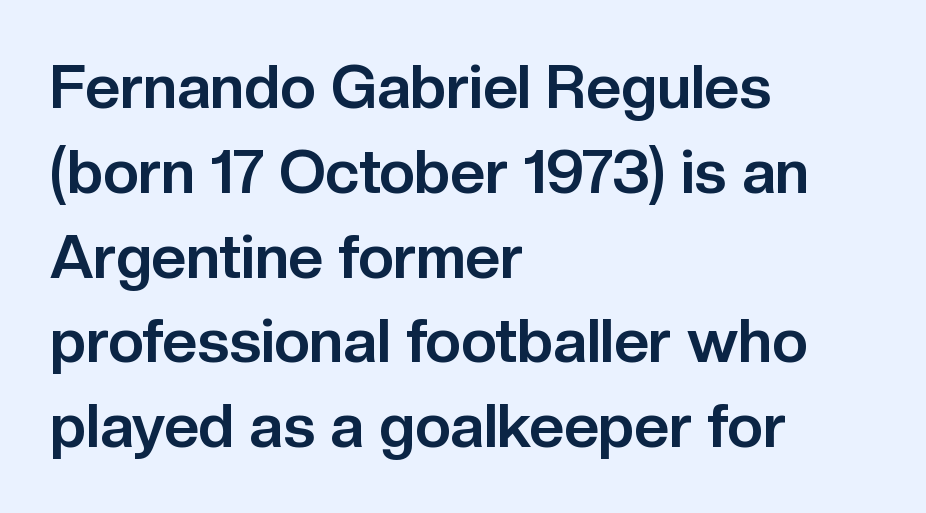
You could call the tracking neutral — neither tight nor loose. The letters advance in unequal steps, a hallmark of proportional type. Is there much room between lines? A standard amount, neither cramped nor airy. How heavy is the stroke? Heavy — this is a bold.
